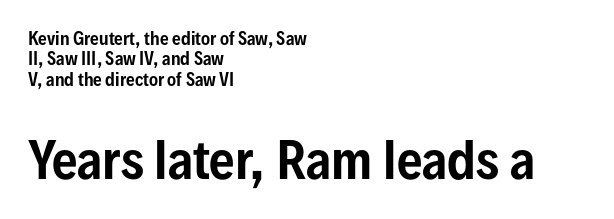
Q: Is the text italic (slanted)? A: No, it is upright.
Q: Is the typeface a serif or a sans-serif typeface? A: Sans-serif.
Q: Is the text underlined? A: No.
Q: How is the paragraph aligned? A: Left-aligned.
Q: Is the spacing between letters normal or unusually wide? A: Normal.
Q: Which block of text is set in a larger size, the first (top) or the second (bottom)? A: The second (bottom) one.
Q: Width (condensed, normal, or wide)? A: Condensed.
Q: Stroke contrast? A: Low.
Q: x-height? A: Medium.
Q: Monospaced? A: No.
